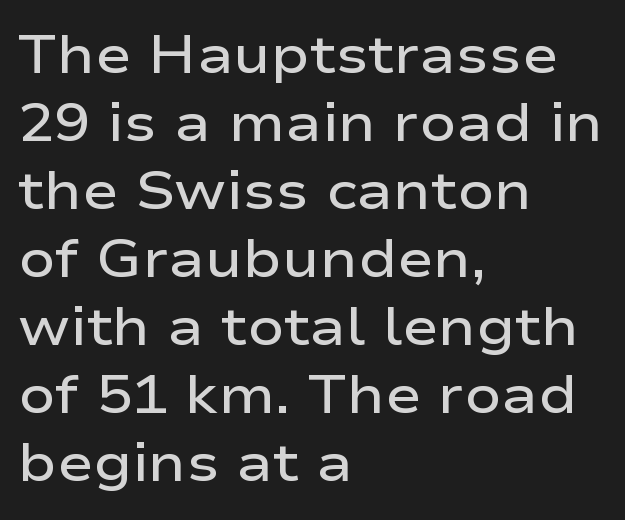
{"serif": "no", "italic": "no", "bold": "semi", "weight": "semibold", "width": "wide", "stroke_contrast": "low", "x_height": "medium", "monospaced": "no", "underline": "no", "align": "left", "line_spacing": "normal", "line_spacing_ratio": 1.26, "letter_spacing": "normal", "letter_spacing_em": 0.0, "glyph_px": 54}
